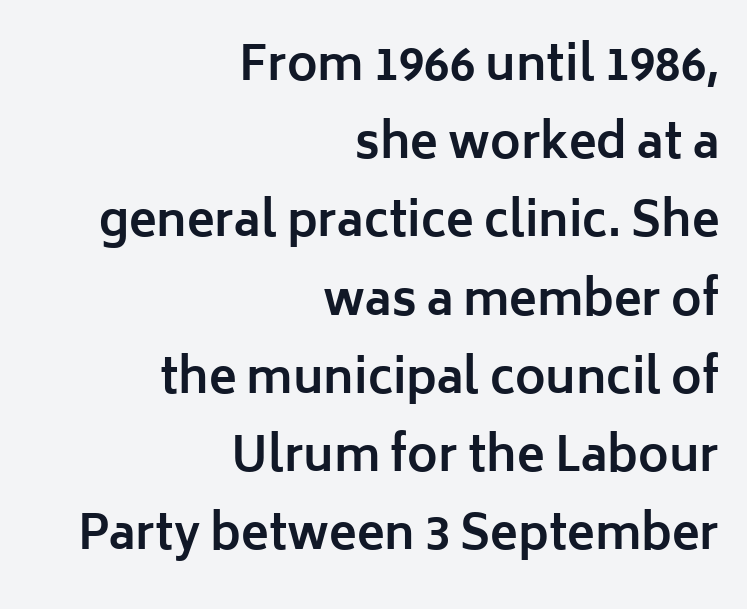
{"serif": "no", "italic": "no", "bold": "yes", "weight": "bold", "width": "normal", "stroke_contrast": "low", "x_height": "medium", "monospaced": "no", "underline": "no", "align": "right", "line_spacing": "normal", "line_spacing_ratio": 1.7, "letter_spacing": "normal", "letter_spacing_em": 0.0, "glyph_px": 46}
